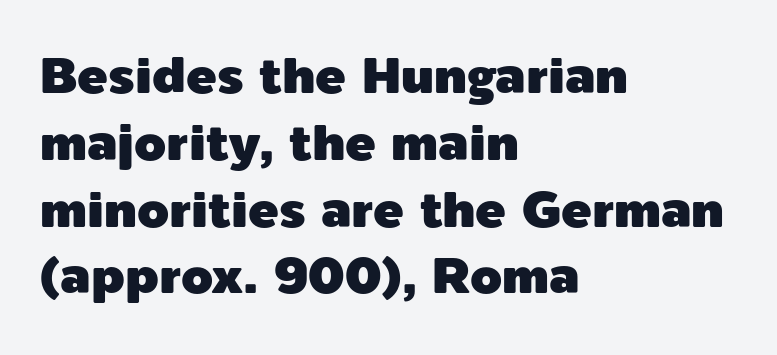
The image shows 51 px sans-serif type, upright; set left-aligned, normal line spacing (1.31x), normal letter spacing, not underlined; a medium x-height.
